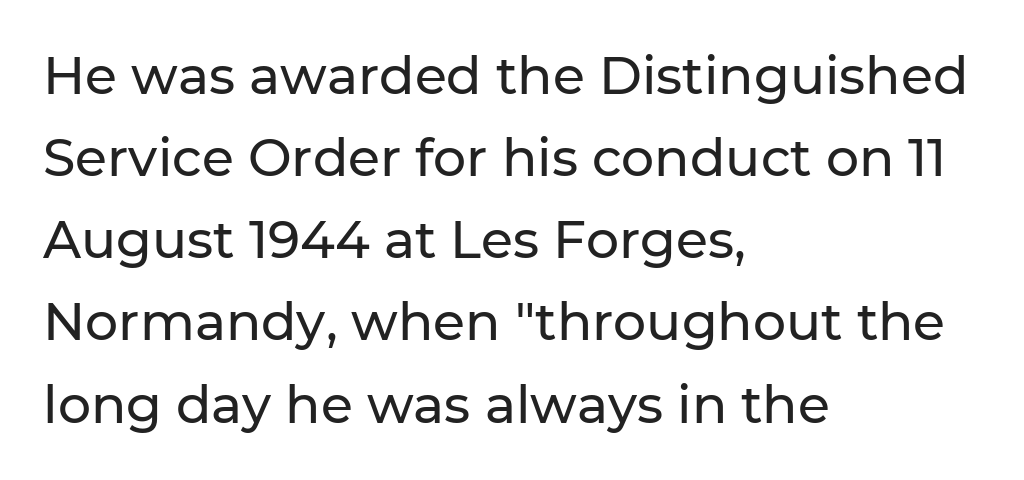
The font family rendered here belongs to the sans-serif group. Looks like regular typesetting: each glyph gets only the width it needs. The typesetter chose a ragged-right arrangement here. Leading matches the norm, producing a regular column. How are the letters spaced? Ordinarily, with no added tracking. Ascenders rise straight up at ninety degrees.
